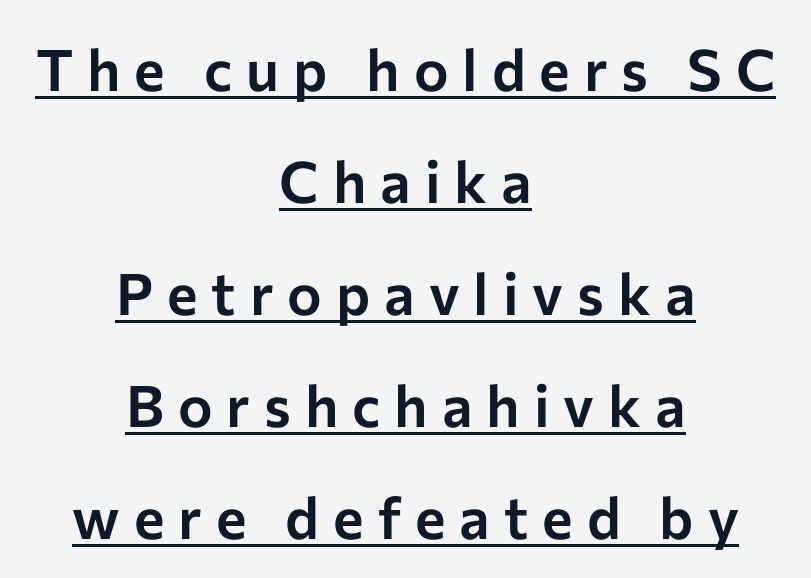
The image shows 58 px sans-serif type, upright; set centered, loose line spacing (1.93x), unusually wide letter spacing (+0.24 em), underlined; low stroke contrast and a medium x-height.
